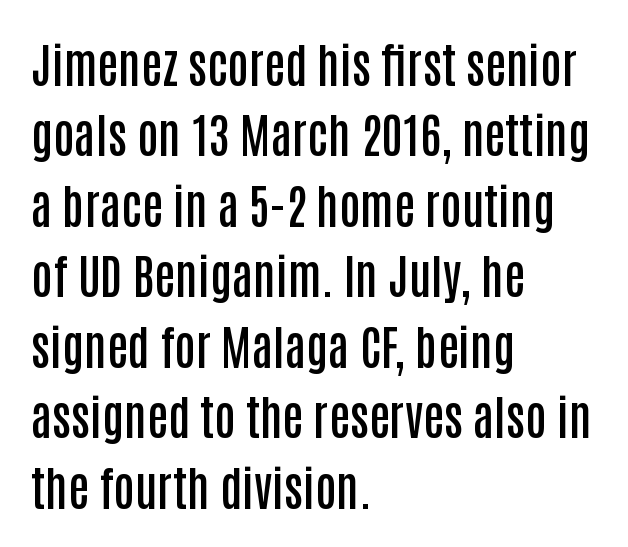
Q: Is the text bold? A: Semi-bold.
Q: Is the text italic (slanted)? A: No, it is upright.
Q: Is the typeface a serif or a sans-serif typeface? A: Sans-serif.
Q: Is the text underlined? A: No.
Q: How is the paragraph aligned? A: Left-aligned.
Q: Is the spacing between letters normal or unusually wide? A: Normal.
Q: Is the spacing between lines tight, normal or loose? A: Normal.
Q: Width (condensed, normal, or wide)? A: Condensed.
Q: Stroke contrast? A: Low.
Q: x-height? A: Large.
Q: Monospaced? A: No.
